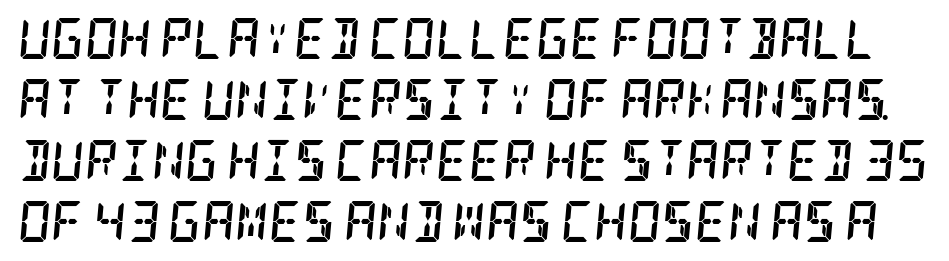
The image shows 41 px semibold, condensed serif type, italic (leaning right); set normal line spacing (1.49x), normal letter spacing, not underlined; low stroke contrast and a large x-height.
